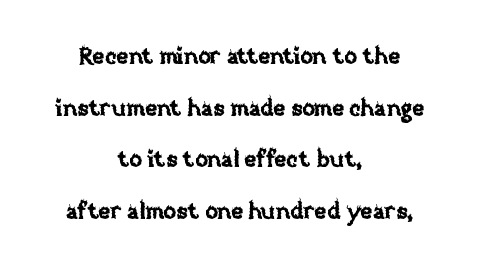
You could call the tracking neutral — neither tight nor loose. The gap between lines stays unmarked. Posture: upright roman. Loosely led — the rows are spread out. Caption: multi-line text, centered on the measure.
